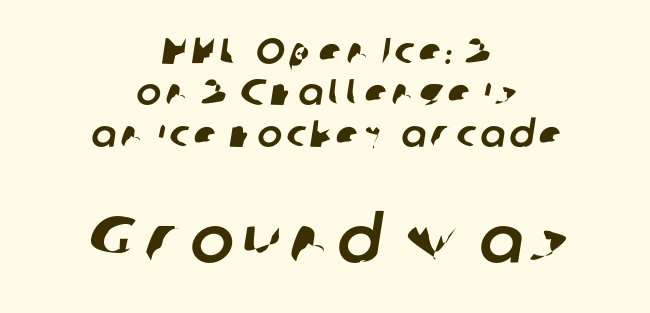
The following chunk of copy outweighs the initial chunk in type size. The face used here is proportionally spaced, like ordinary book or web type. Nothing sits at the stroke ends, so this counts as sans-serif. Honestly, there is no underline to notice here at all. Typeset on center — no edge is straight.
